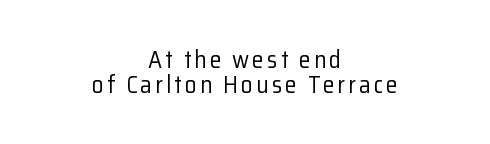
Q: Is the text bold? A: No.
Q: Is the text italic (slanted)? A: No, it is upright.
Q: Is the text underlined? A: No.
Q: How is the paragraph aligned? A: Centered.
Q: Is the spacing between lines tight, normal or loose? A: Tight.
